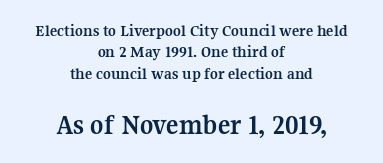
The image shows 29 px semibold serif type, upright; set centered, normal line spacing (1.26x), normal letter spacing, not underlined; the second (bottom) block is 1.71x larger; medium stroke contrast and a medium x-height.
